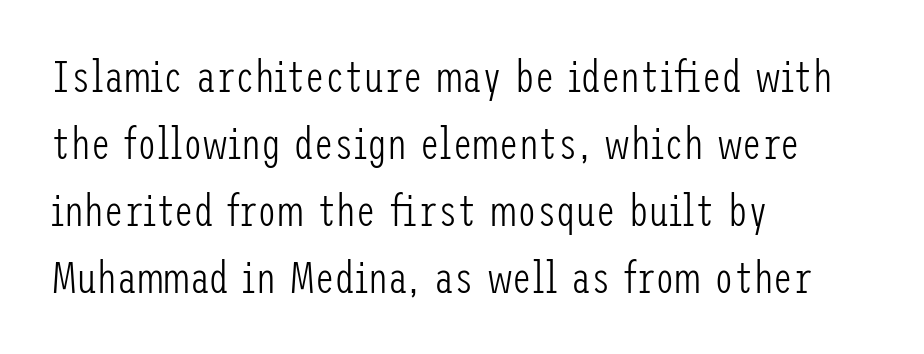
The typesetter chose a ragged-right arrangement here. A bare baseline throughout the passage. Every character sits straight up, as roman type does. Letters have the restrained weight of plain body copy at most. Does the type have serifs? No, each stem ends abruptly.
